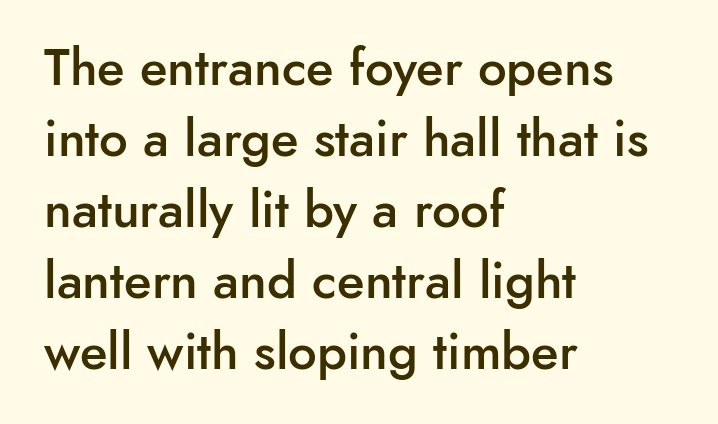
Q: Is the text bold? A: Semi-bold.
Q: Is the text italic (slanted)? A: No, it is upright.
Q: Is the typeface a serif or a sans-serif typeface? A: Sans-serif.
Q: Is the text underlined? A: No.
Q: How is the paragraph aligned? A: Left-aligned.
Q: Is the spacing between letters normal or unusually wide? A: Normal.
Q: Is the spacing between lines tight, normal or loose? A: Normal.
Q: Width (condensed, normal, or wide)? A: Normal.
Q: Stroke contrast? A: Low.
Q: x-height? A: Small.
Q: Monospaced? A: No.
